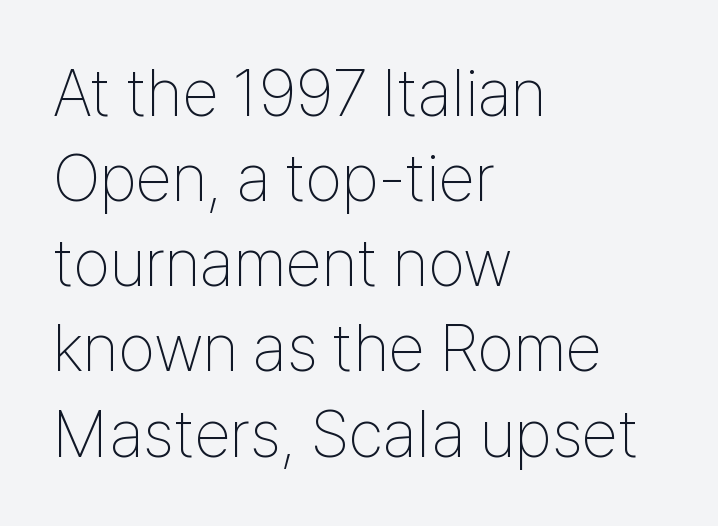
The image shows 66 px thin, condensed sans-serif type, upright; set left-aligned, normal line spacing (1.29x), normal letter spacing, not underlined; low stroke contrast and a medium x-height.
